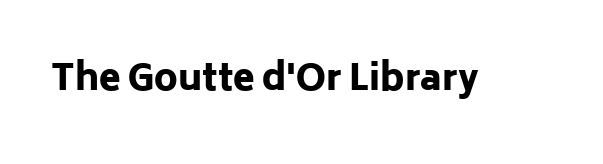
On the weight axis this lands at bold, roughly 700. A typesetter would call this proportional, since set widths differ per character. Spacing between characters is what you'd get straight out of the box. When letters stand straight like this, we call the style roman or upright. The gap between lines stays unmarked.
